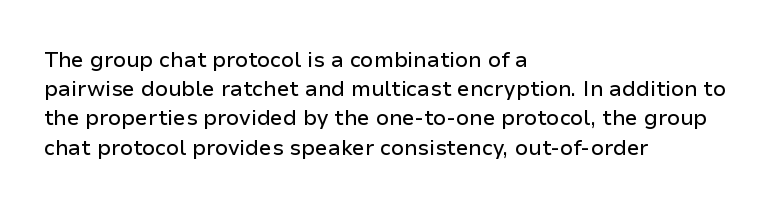
Q: Is the text italic (slanted)? A: No, it is upright.
Q: Is the text underlined? A: No.
Q: How is the paragraph aligned? A: Left-aligned.
Q: Is the spacing between letters normal or unusually wide? A: Normal.
Q: Is the spacing between lines tight, normal or loose? A: Normal.
